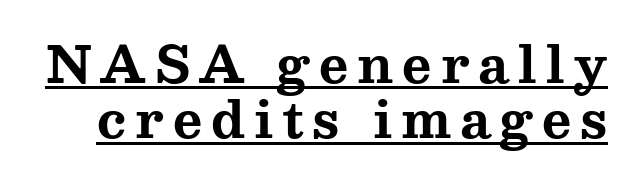
Q: Is the text bold? A: Yes.
Q: Is the text italic (slanted)? A: No, it is upright.
Q: Is the typeface a serif or a sans-serif typeface? A: Serif.
Q: Is the text underlined? A: Yes.
Q: Is the spacing between lines tight, normal or loose? A: Tight.
Q: Width (condensed, normal, or wide)? A: Wide.
Q: Stroke contrast? A: Medium.
Q: x-height? A: Medium.
Q: Monospaced? A: No.
